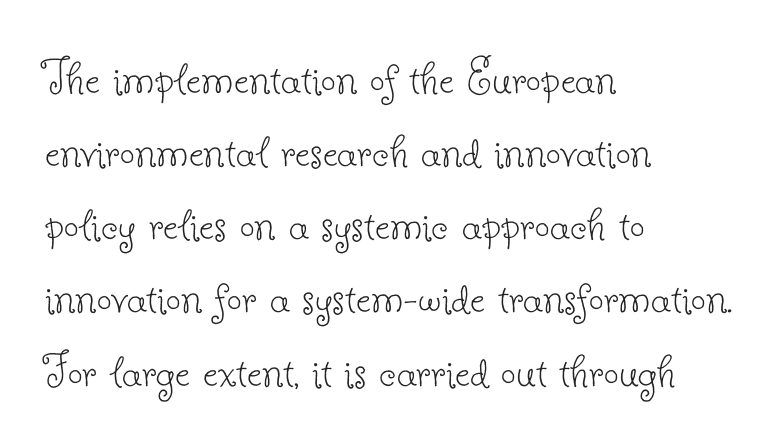
{"serif": "yes", "italic": "no", "bold": "no", "weight": "thin", "width": "normal", "stroke_contrast": "low", "x_height": "small", "monospaced": "no", "underline": "no", "align": "left", "line_spacing": "normal", "line_spacing_ratio": 1.38, "letter_spacing": "normal", "letter_spacing_em": 0.0, "glyph_px": 53}
